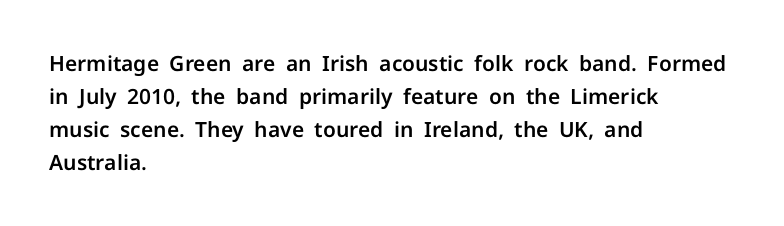
Q: Is the text italic (slanted)? A: No, it is upright.
Q: Is the text underlined? A: No.
Q: How is the paragraph aligned? A: Left-aligned.
Q: Is the spacing between letters normal or unusually wide? A: Normal.
Q: Is the spacing between lines tight, normal or loose? A: Normal.
